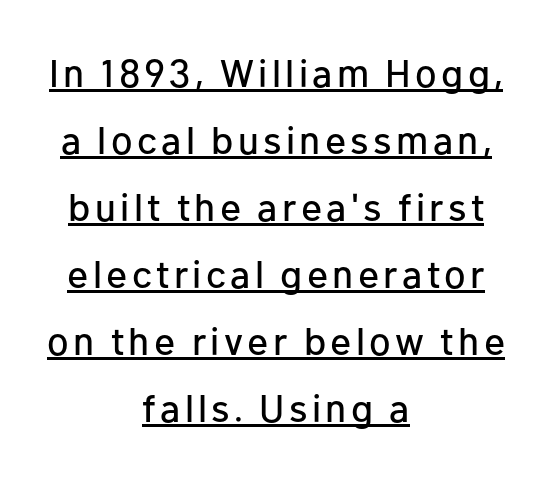
{"serif": "no", "italic": "no", "width": "normal", "stroke_contrast": "low", "x_height": "medium", "monospaced": "no", "underline": "yes", "align": "center", "line_spacing_ratio": 1.72, "glyph_px": 39}
